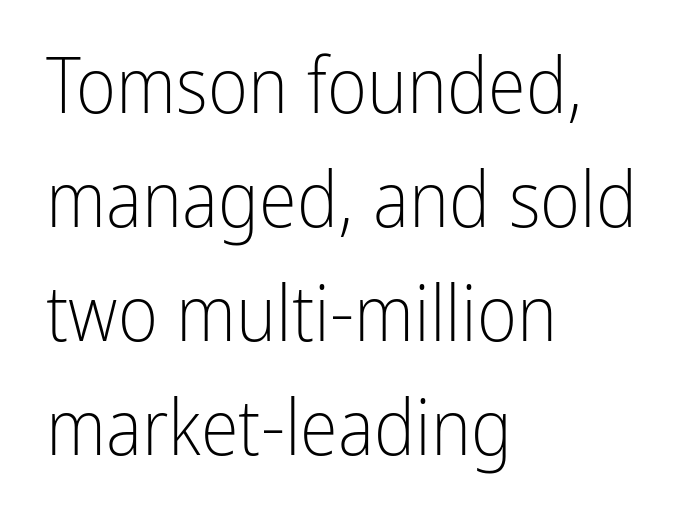
Q: Is the text bold? A: No.
Q: Is the text italic (slanted)? A: No, it is upright.
Q: Is the typeface a serif or a sans-serif typeface? A: Sans-serif.
Q: Is the text underlined? A: No.
Q: How is the paragraph aligned? A: Left-aligned.
Q: Is the spacing between letters normal or unusually wide? A: Normal.
Q: Is the spacing between lines tight, normal or loose? A: Normal.
Q: Width (condensed, normal, or wide)? A: Condensed.
Q: Stroke contrast? A: Low.
Q: x-height? A: Medium.
Q: Monospaced? A: No.
